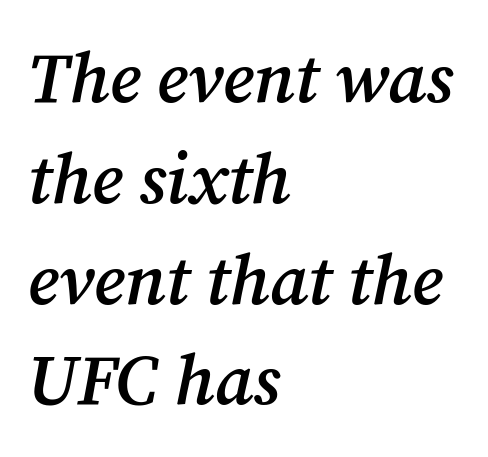
Q: Is the text bold? A: Semi-bold.
Q: Is the text italic (slanted)? A: Yes, it leans right by about 12 degrees.
Q: Is the typeface a serif or a sans-serif typeface? A: Serif.
Q: Is the text underlined? A: No.
Q: How is the paragraph aligned? A: Left-aligned.
Q: Is the spacing between letters normal or unusually wide? A: Normal.
Q: Is the spacing between lines tight, normal or loose? A: Normal.
Q: Width (condensed, normal, or wide)? A: Normal.
Q: Stroke contrast? A: Medium.
Q: x-height? A: Medium.
Q: Monospaced? A: No.
